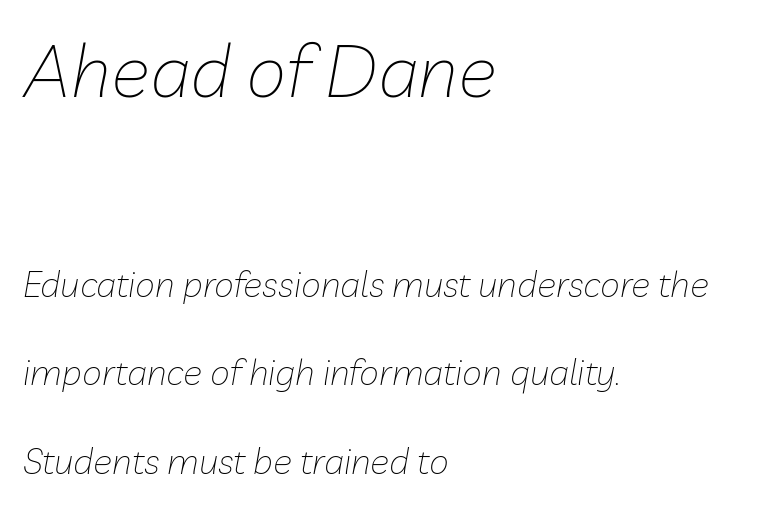
Q: Is the text bold? A: No.
Q: Is the text italic (slanted)? A: Yes, it leans right by about 10 degrees.
Q: Is the text underlined? A: No.
Q: How is the paragraph aligned? A: Left-aligned.
Q: Is the spacing between letters normal or unusually wide? A: Normal.
Q: Is the spacing between lines tight, normal or loose? A: Loose.
Q: Which block of text is set in a larger size, the first (top) or the second (bottom)? A: The first (top) one.
Q: Width (condensed, normal, or wide)? A: Normal.
Q: Stroke contrast? A: Low.
Q: x-height? A: Medium.
Q: Monospaced? A: No.
